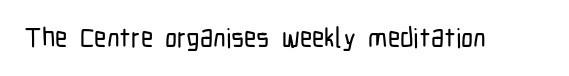
{"italic": "no", "underline": "no", "letter_spacing": "normal", "letter_spacing_em": 0.0, "glyph_px": 27}
